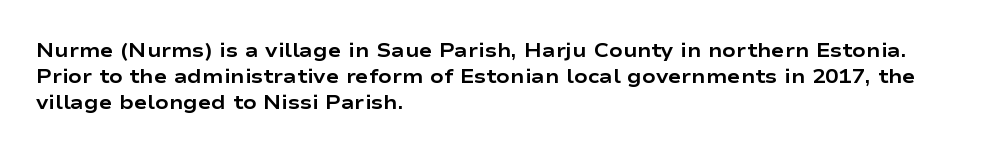
The image shows 20 px bold type, upright; set left-aligned, normal line spacing (1.3x), normal letter spacing, not underlined.
